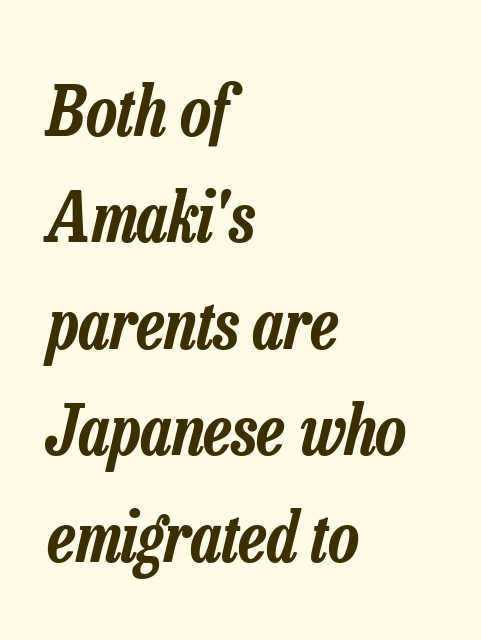
The image shows 70 px condensed type, italic (leaning right); set left-aligned, normal line spacing (1.52x), normal letter spacing, not underlined; low stroke contrast and a medium x-height.
